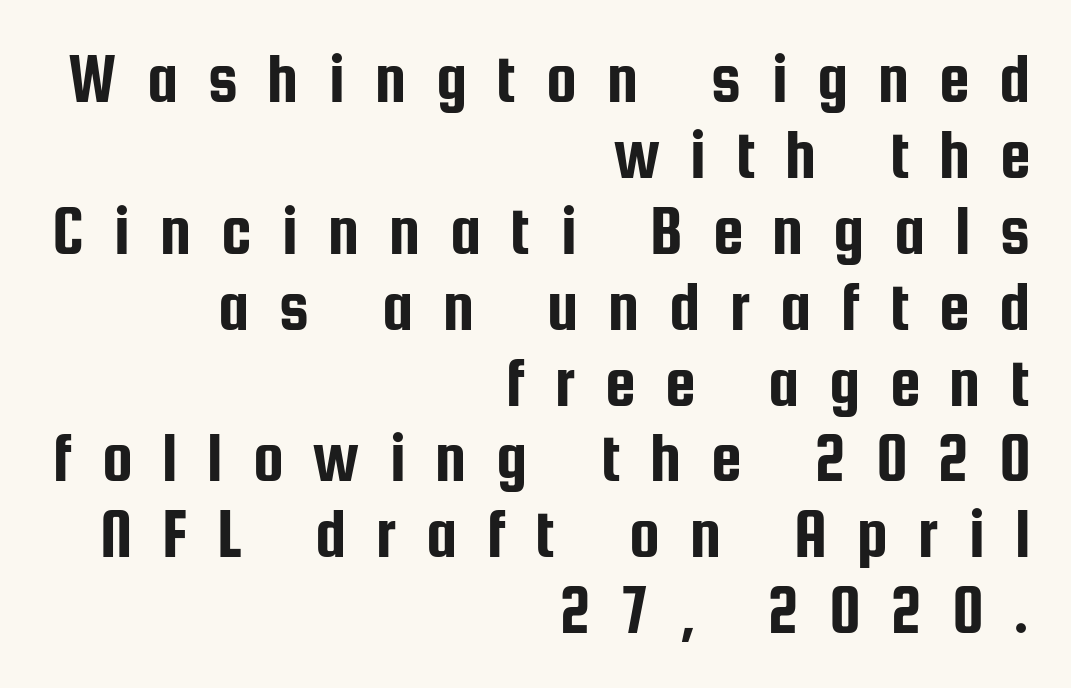
Q: Is the text italic (slanted)? A: No, it is upright.
Q: Is the typeface a serif or a sans-serif typeface? A: Sans-serif.
Q: Is the text underlined? A: No.
Q: How is the paragraph aligned? A: Right-aligned.
Q: Is the spacing between letters normal or unusually wide? A: Unusually wide.
Q: Is the spacing between lines tight, normal or loose? A: Tight.
Q: Width (condensed, normal, or wide)? A: Condensed.
Q: Stroke contrast? A: Low.
Q: x-height? A: Medium.
Q: Monospaced? A: No.
